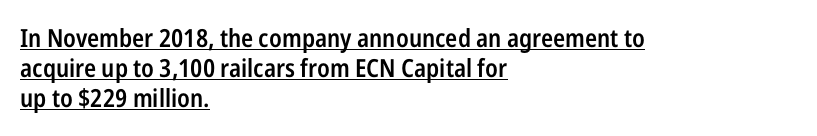
Q: Is the text bold? A: Semi-bold.
Q: Is the text italic (slanted)? A: No, it is upright.
Q: Is the text underlined? A: Yes.
Q: How is the paragraph aligned? A: Left-aligned.
Q: Is the spacing between letters normal or unusually wide? A: Normal.
